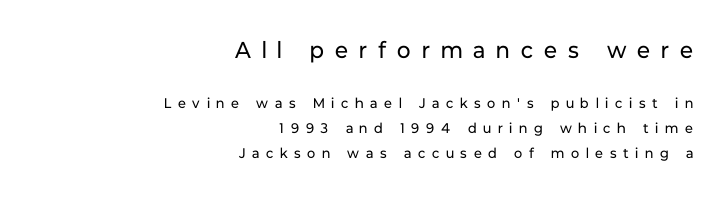
{"italic": "no", "bold": "no", "underline": "no", "align": "right", "line_spacing_ratio": 1.78, "letter_spacing": "wide", "letter_spacing_em": 0.48, "larger_block": "first", "size_ratio": 1.64, "glyph_px": 23}
